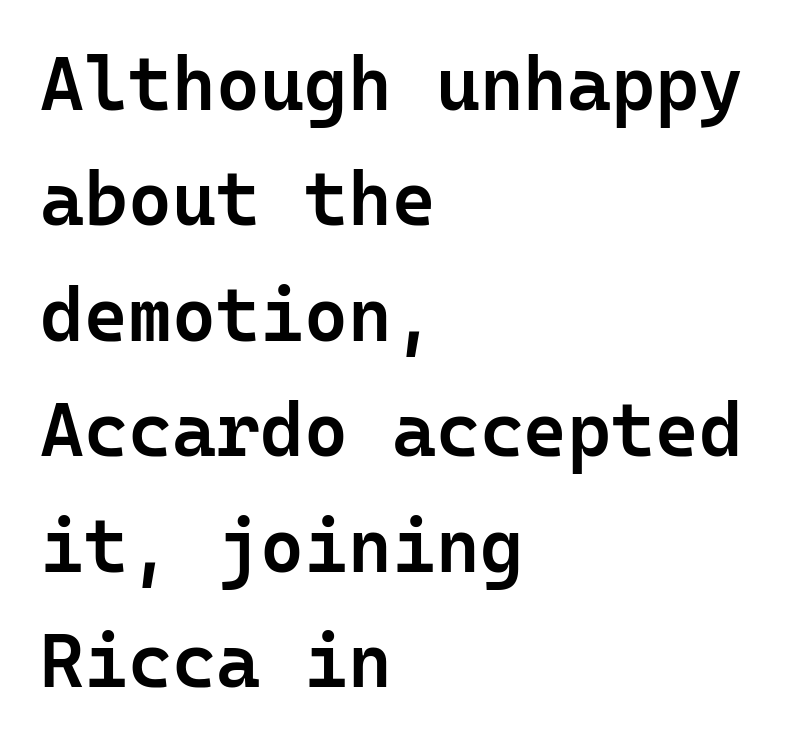
{"serif": "no", "italic": "no", "bold": "semi", "weight": "semibold", "width": "normal", "stroke_contrast": "low", "x_height": "medium", "monospaced": "yes", "underline": "no", "align": "left", "line_spacing": "normal", "line_spacing_ratio": 1.54, "letter_spacing": "normal", "letter_spacing_em": 0.0, "glyph_px": 75}
